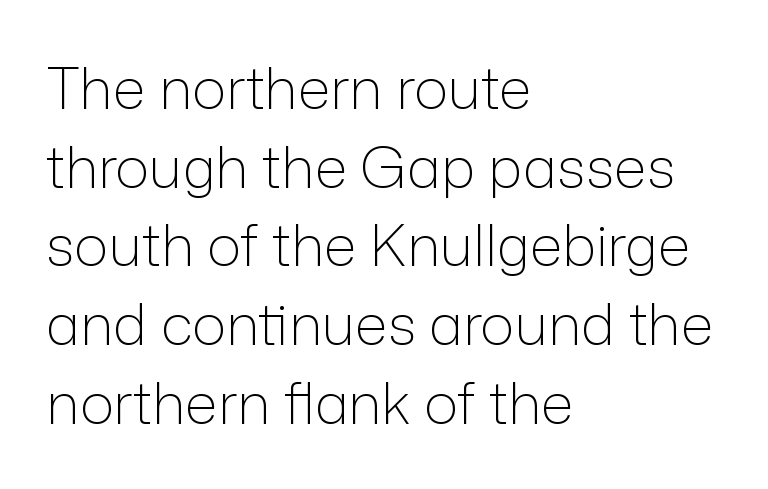
Q: Is the text bold? A: No.
Q: Is the text italic (slanted)? A: No, it is upright.
Q: Is the typeface a serif or a sans-serif typeface? A: Sans-serif.
Q: Is the text underlined? A: No.
Q: How is the paragraph aligned? A: Left-aligned.
Q: Is the spacing between letters normal or unusually wide? A: Normal.
Q: Is the spacing between lines tight, normal or loose? A: Normal.
Q: Width (condensed, normal, or wide)? A: Normal.
Q: Stroke contrast? A: Low.
Q: x-height? A: Medium.
Q: Monospaced? A: No.
